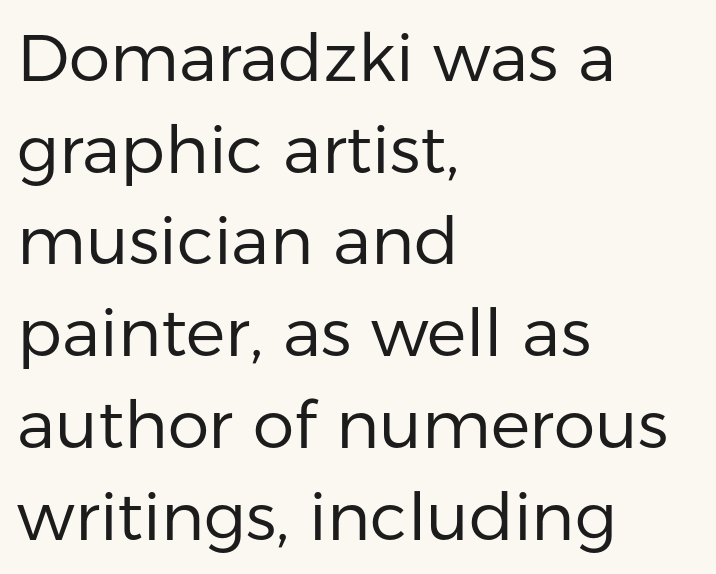
This rendering uses left alignment, leaving the right contour irregular. Look at the tracking — it's just the regular setting, nothing added. Unlike a traditional serif, this face leaves its strokes unadorned. If you drew a line through each stem, it would be perfectly vertical.
